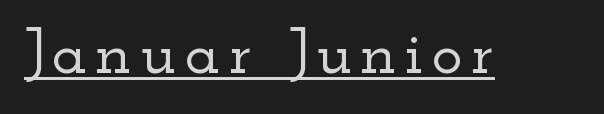
{"serif": "yes", "italic": "no", "width": "wide", "stroke_contrast": "low", "x_height": "small", "monospaced": "no", "underline": "yes", "glyph_px": 65}
